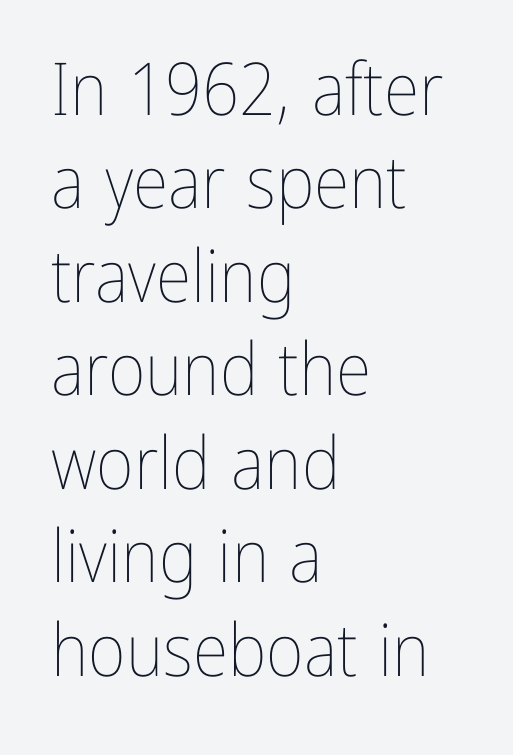
This sample uses an upright cut, with every glyph sitting square on the baseline. Unbolded letterforms with no extra heft. The lines sit at an ordinary, default distance from one another. How are the letters spaced? Ordinarily, with no added tracking. The passage shown is typed in a proportional face where columns would drift.
